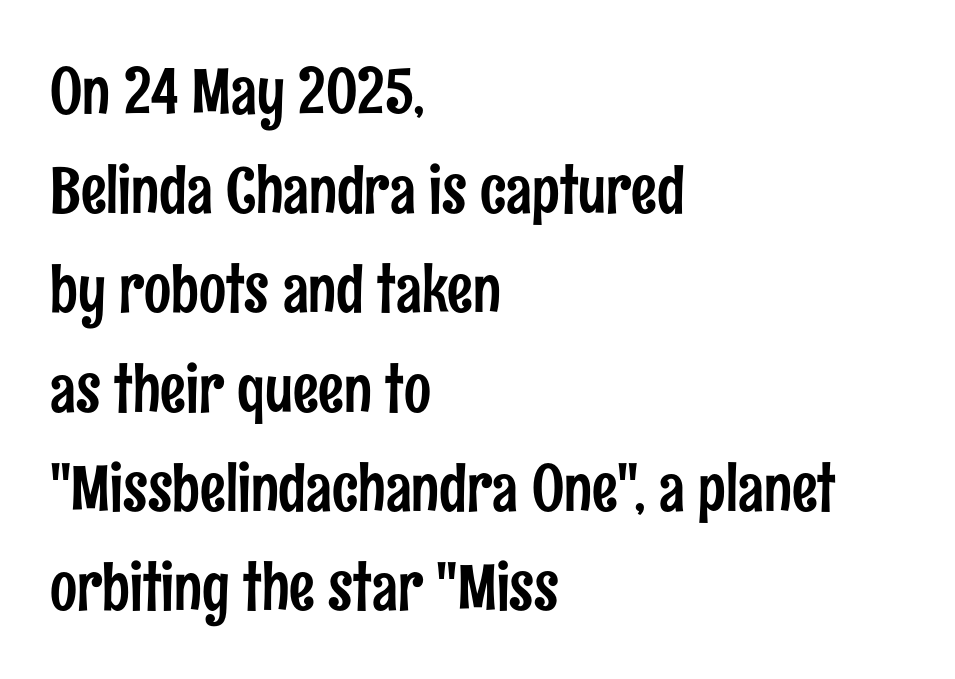
Q: Is the text italic (slanted)? A: No, it is upright.
Q: Is the typeface a serif or a sans-serif typeface? A: Sans-serif.
Q: Is the text underlined? A: No.
Q: How is the paragraph aligned? A: Left-aligned.
Q: Is the spacing between letters normal or unusually wide? A: Normal.
Q: Is the spacing between lines tight, normal or loose? A: Normal.
Q: Width (condensed, normal, or wide)? A: Condensed.
Q: Stroke contrast? A: Low.
Q: x-height? A: Medium.
Q: Monospaced? A: No.
